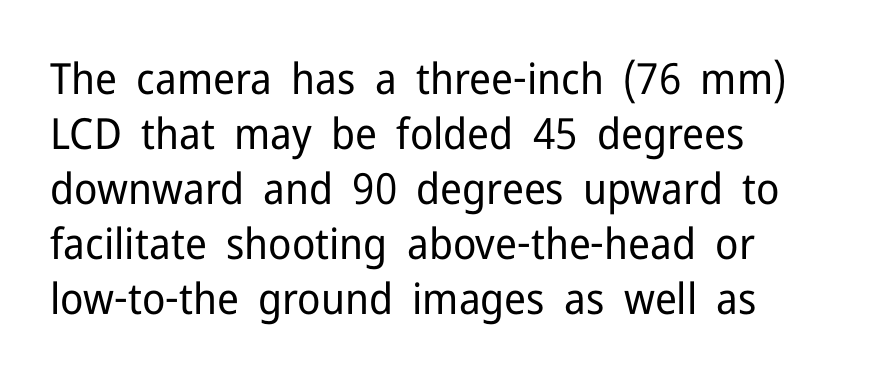
Regular leading. Caption: face not bold, strokes unweighted. No extra tracking has been applied to these lines. Honestly, there is no underline to notice here at all. In CSS terms this would be text-align: left. Spacing verdict: proportional, widths tailored to each character.
